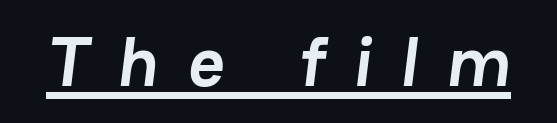
Q: Is the text bold? A: Yes.
Q: Is the typeface a serif or a sans-serif typeface? A: Sans-serif.
Q: Is the text underlined? A: Yes.
Q: Is the spacing between letters normal or unusually wide? A: Unusually wide.
Q: Width (condensed, normal, or wide)? A: Normal.
Q: Stroke contrast? A: Low.
Q: x-height? A: Medium.
Q: Monospaced? A: No.
